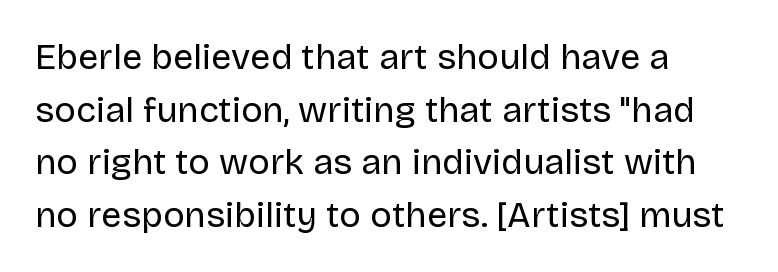
Q: Is the text bold? A: No.
Q: Is the text italic (slanted)? A: No, it is upright.
Q: Is the typeface a serif or a sans-serif typeface? A: Sans-serif.
Q: Is the text underlined? A: No.
Q: How is the paragraph aligned? A: Left-aligned.
Q: Is the spacing between letters normal or unusually wide? A: Normal.
Q: Is the spacing between lines tight, normal or loose? A: Normal.
Q: Width (condensed, normal, or wide)? A: Normal.
Q: Stroke contrast? A: Low.
Q: x-height? A: Large.
Q: Monospaced? A: No.
